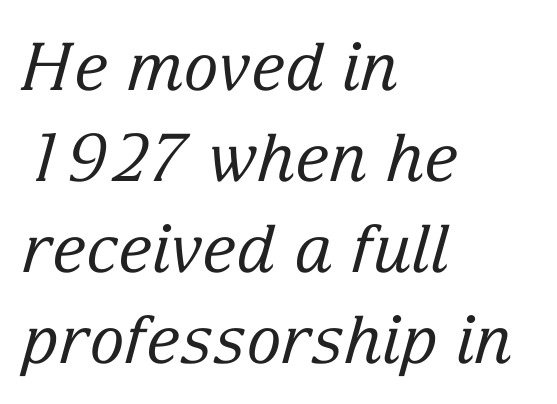
Q: Is the text bold? A: No.
Q: Is the text italic (slanted)? A: Yes, it leans right by about 15 degrees.
Q: Is the typeface a serif or a sans-serif typeface? A: Serif.
Q: Is the text underlined? A: No.
Q: How is the paragraph aligned? A: Left-aligned.
Q: Is the spacing between letters normal or unusually wide? A: Normal.
Q: Is the spacing between lines tight, normal or loose? A: Normal.
Q: Width (condensed, normal, or wide)? A: Normal.
Q: Stroke contrast? A: Low.
Q: x-height? A: Medium.
Q: Monospaced? A: No.
